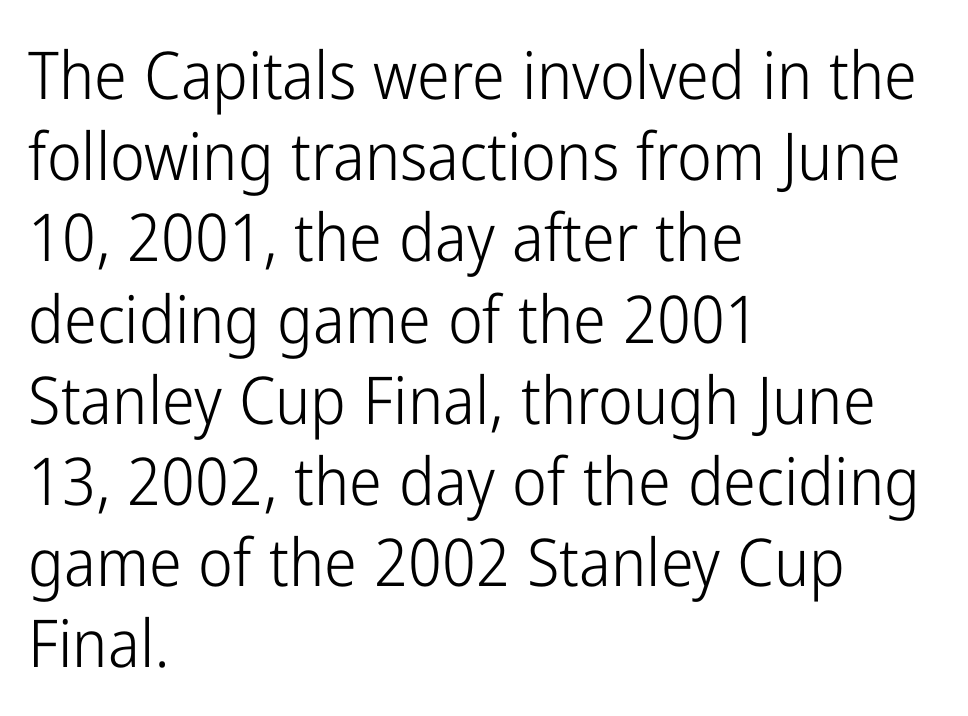
The setting favours the left margin, as ordinary paragraphs usually do. Style check: upright. The rendering keeps characters at their native spacing. Quick note: underline off. This is not heavy type; no bold has been used.
